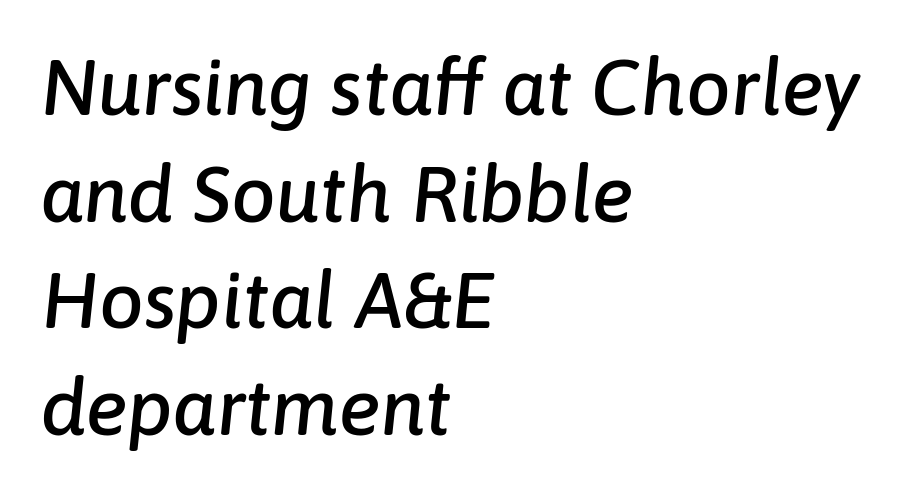
Q: Is the text italic (slanted)? A: Yes, it leans right by about 6 degrees.
Q: Is the text underlined? A: No.
Q: How is the paragraph aligned? A: Left-aligned.
Q: Is the spacing between letters normal or unusually wide? A: Normal.
Q: Is the spacing between lines tight, normal or loose? A: Normal.
Q: Width (condensed, normal, or wide)? A: Normal.
Q: Stroke contrast? A: Low.
Q: x-height? A: Medium.
Q: Monospaced? A: No.
